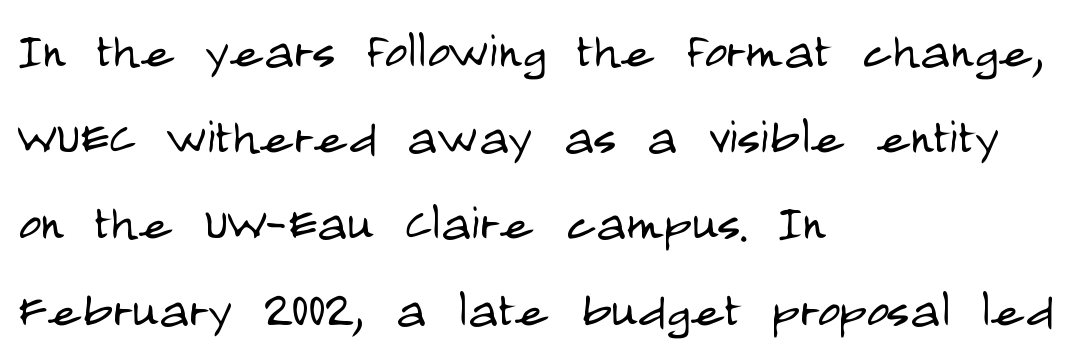
{"serif": "no", "italic": "no", "bold": "no", "weight": "light", "width": "condensed", "stroke_contrast": "low", "x_height": "large", "monospaced": "no", "underline": "no", "align": "left", "line_spacing": "normal", "line_spacing_ratio": 1.39, "letter_spacing": "normal", "letter_spacing_em": 0.0, "glyph_px": 62}
